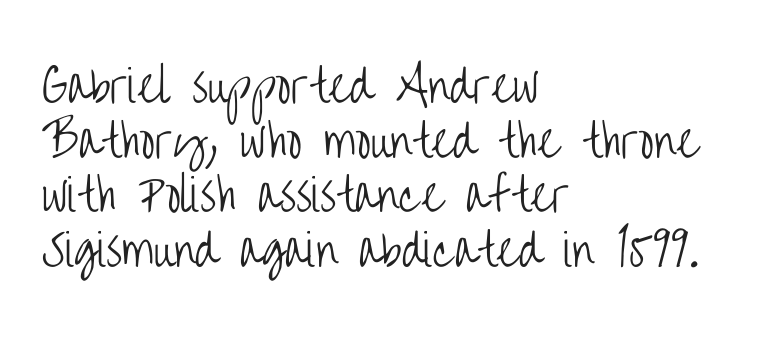
Q: Is the text bold? A: No.
Q: Is the text italic (slanted)? A: No, it is upright.
Q: Is the typeface a serif or a sans-serif typeface? A: Sans-serif.
Q: Is the text underlined? A: No.
Q: How is the paragraph aligned? A: Left-aligned.
Q: Is the spacing between letters normal or unusually wide? A: Normal.
Q: Width (condensed, normal, or wide)? A: Condensed.
Q: Stroke contrast? A: Low.
Q: x-height? A: Large.
Q: Monospaced? A: No.
